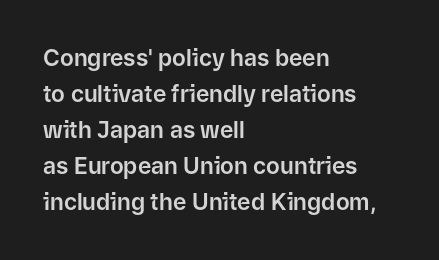
The image shows 23 px text type, upright; set left-aligned, normal line spacing (1.57x), normal letter spacing, not underlined.
